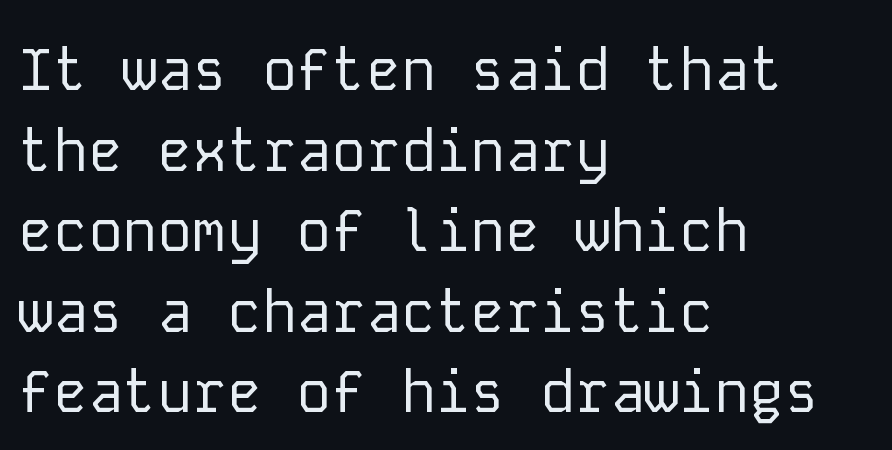
Q: Is the text bold? A: No.
Q: Is the text italic (slanted)? A: No, it is upright.
Q: Is the typeface a serif or a sans-serif typeface? A: Sans-serif.
Q: Is the text underlined? A: No.
Q: How is the paragraph aligned? A: Left-aligned.
Q: Is the spacing between letters normal or unusually wide? A: Normal.
Q: Is the spacing between lines tight, normal or loose? A: Normal.
Q: Width (condensed, normal, or wide)? A: Normal.
Q: Stroke contrast? A: Low.
Q: x-height? A: Medium.
Q: Monospaced? A: Yes.
